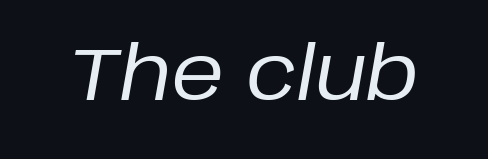
Nobody touched the tracking dial on this one. Decoration check: the copy has no underline. Compared with a typical body face, this is equally light or lighter still. You could not count columns in this text — the font is proportionally spaced. Designer's note — italics engaged.
